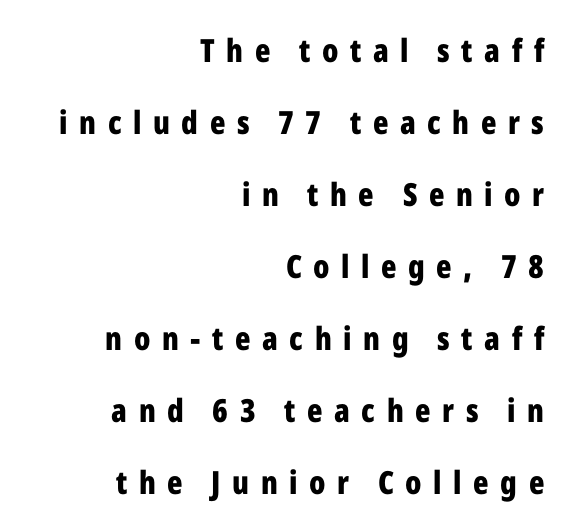
The image shows 32 px bold, condensed sans-serif type, upright; set right-aligned, loose line spacing (2.25x), unusually wide letter spacing (+0.36 em), not underlined; low stroke contrast and a medium x-height.
